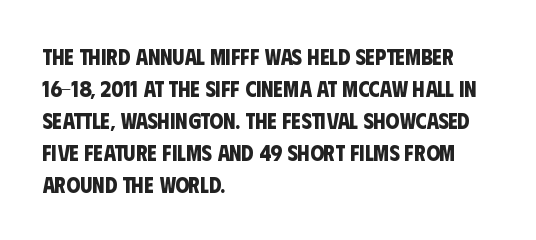
The image shows 22 px bold type; set left-aligned, normal line spacing (1.45x), normal letter spacing, not underlined.
